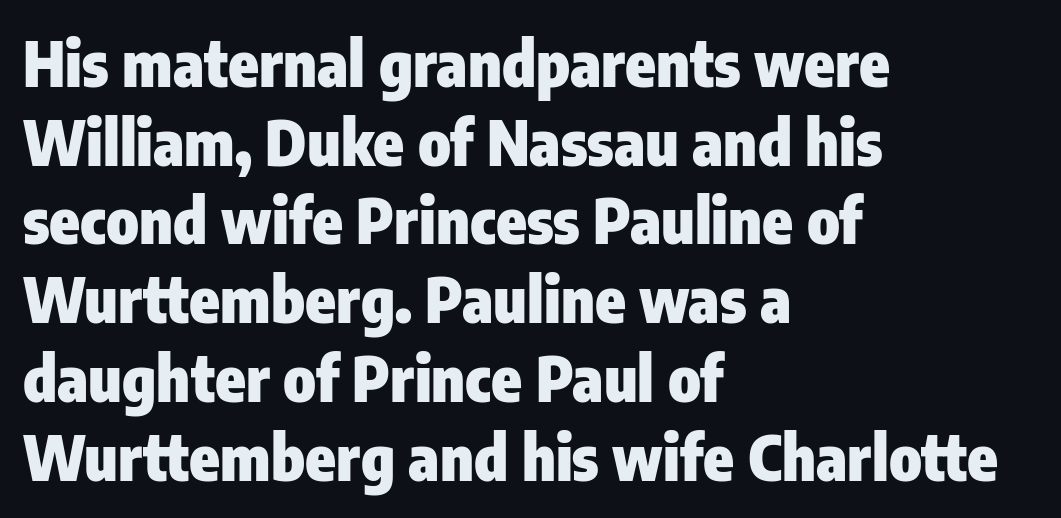
Q: Is the text bold? A: Yes.
Q: Is the text italic (slanted)? A: No, it is upright.
Q: Is the typeface a serif or a sans-serif typeface? A: Sans-serif.
Q: Is the text underlined? A: No.
Q: How is the paragraph aligned? A: Left-aligned.
Q: Is the spacing between letters normal or unusually wide? A: Normal.
Q: Is the spacing between lines tight, normal or loose? A: Normal.
Q: Width (condensed, normal, or wide)? A: Condensed.
Q: Stroke contrast? A: Low.
Q: x-height? A: Medium.
Q: Monospaced? A: No.
